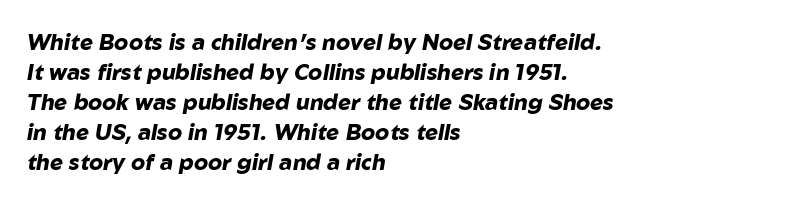
{"italic": "yes", "lean": "right", "slant_degrees": 10, "bold": "yes", "underline": "no", "align": "left", "line_spacing": "normal", "line_spacing_ratio": 1.36, "letter_spacing": "normal", "letter_spacing_em": 0.0, "glyph_px": 22}
